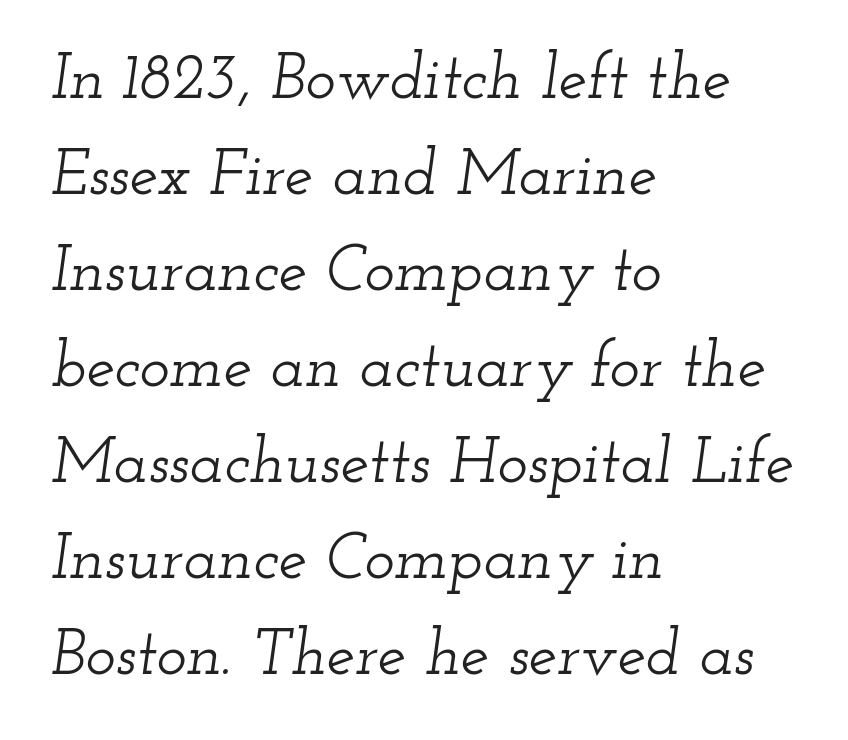
Is this a sans? No — the strokes have serifs. Any mark beneath the type? The region is blank. Looks like regular typesetting: each glyph gets only the width it needs. The letterforms sit shoulder to shoulder at normal distance. The paragraph has a hard left edge and a soft right edge.
